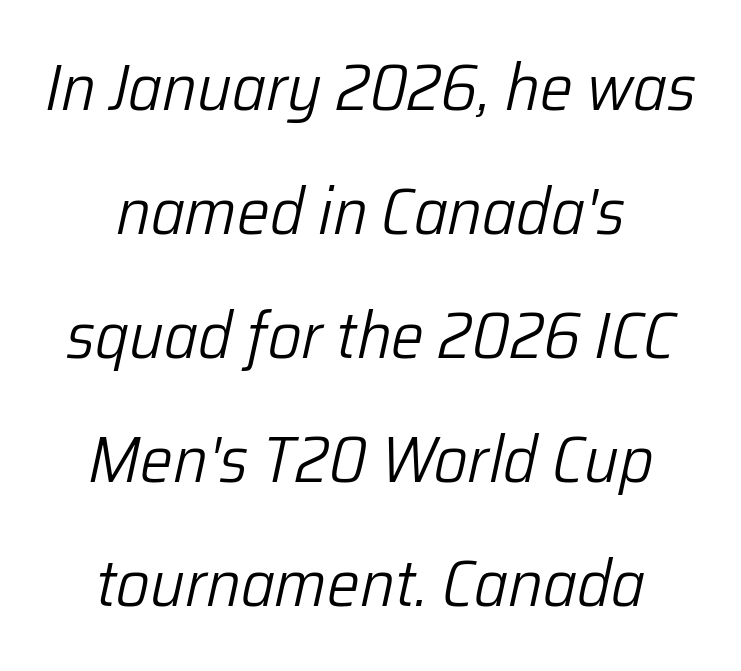
{"italic": "yes", "lean": "right", "slant_degrees": 12, "bold": "no", "weight": "light", "width": "normal", "stroke_contrast": "low", "x_height": "medium", "monospaced": "no", "underline": "no", "align": "center", "line_spacing_ratio": 1.88, "letter_spacing": "normal", "letter_spacing_em": 0.0, "glyph_px": 66}
